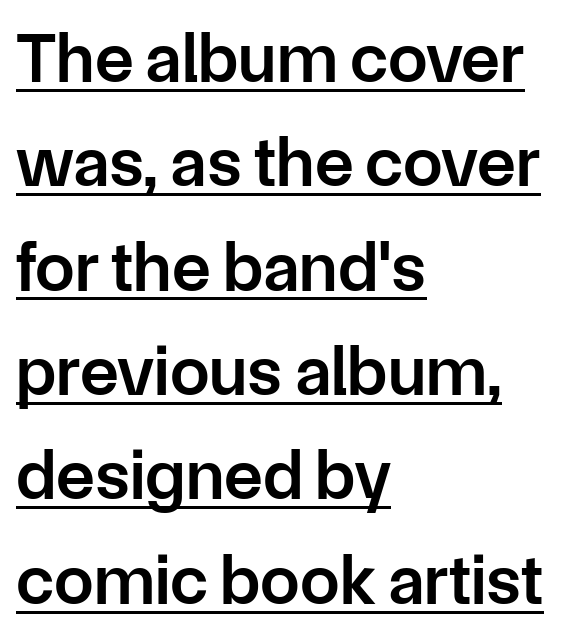
Spacing between characters is what you'd get straight out of the box. Caption: multi-line text, flush left, ragged right. A normal amount of white space separates one row of letters from the next. Character widths vary here, with narrow letters taking less room than wide ones. The characters look somewhat weighty, a semibold short of true bold.
